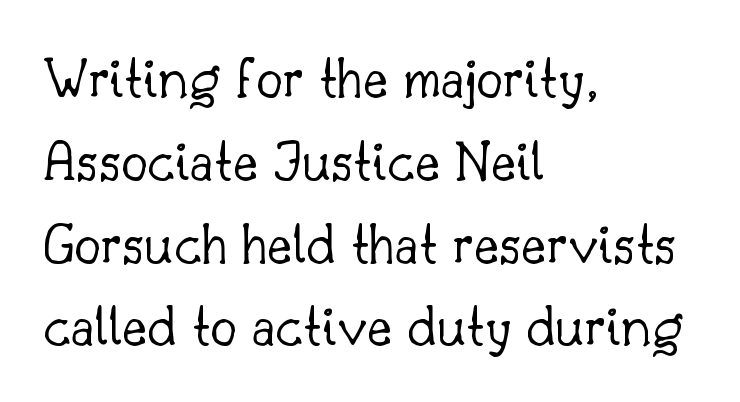
Q: Is the text bold? A: No.
Q: Is the text italic (slanted)? A: No, it is upright.
Q: Is the text underlined? A: No.
Q: How is the paragraph aligned? A: Left-aligned.
Q: Is the spacing between letters normal or unusually wide? A: Normal.
Q: Is the spacing between lines tight, normal or loose? A: Normal.
Q: Width (condensed, normal, or wide)? A: Normal.
Q: Stroke contrast? A: Low.
Q: x-height? A: Small.
Q: Monospaced? A: No.
